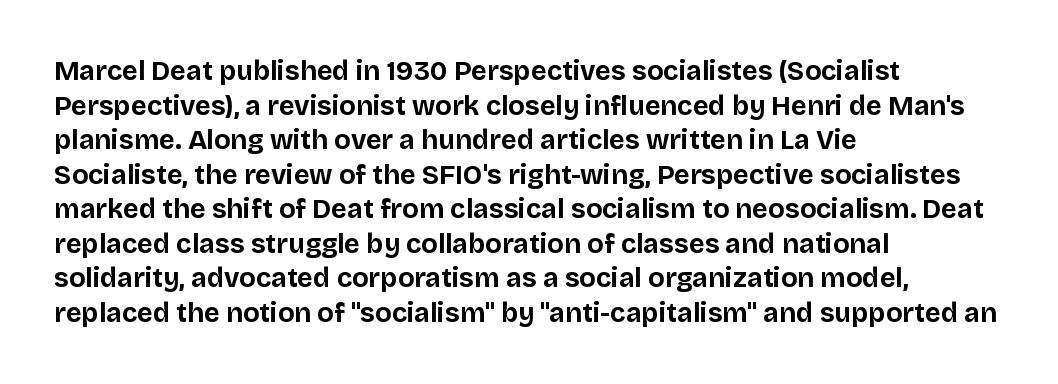
The image shows 27 px bold type, upright; set left-aligned, normal line spacing (1.28x), normal letter spacing, not underlined.
